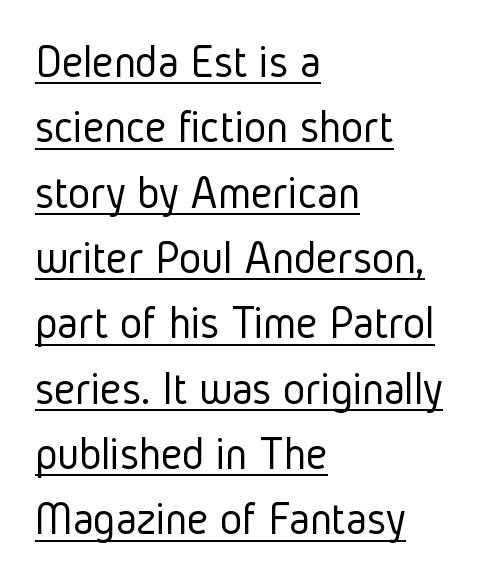
Q: Is the text bold? A: No.
Q: Is the text italic (slanted)? A: No, it is upright.
Q: Is the typeface a serif or a sans-serif typeface? A: Sans-serif.
Q: Is the text underlined? A: Yes.
Q: How is the paragraph aligned? A: Left-aligned.
Q: Is the spacing between letters normal or unusually wide? A: Normal.
Q: Is the spacing between lines tight, normal or loose? A: Normal.
Q: Width (condensed, normal, or wide)? A: Condensed.
Q: Stroke contrast? A: Low.
Q: x-height? A: Medium.
Q: Monospaced? A: No.
